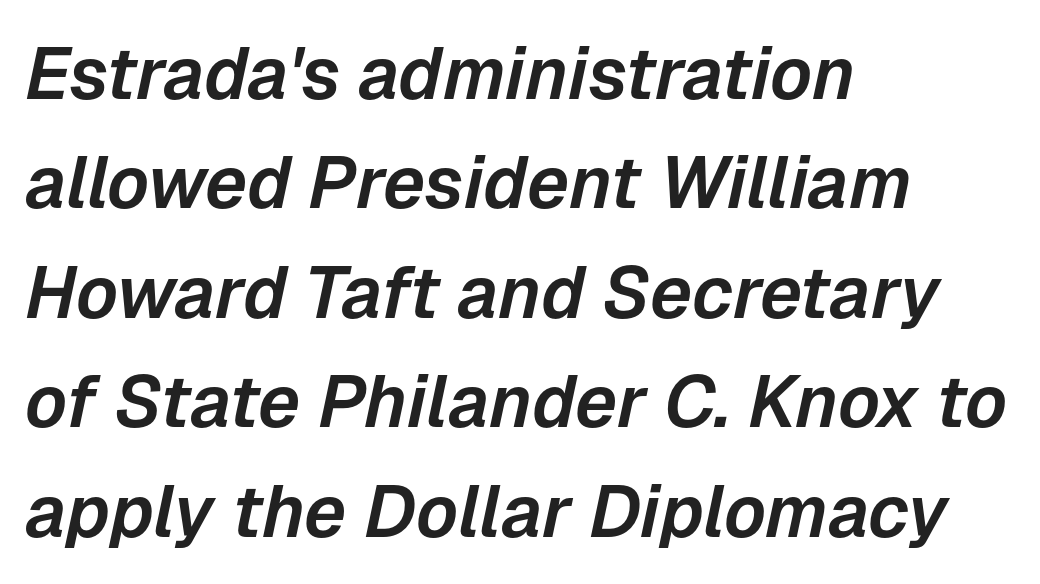
Does the copy run flush right? No — it runs flush left. You could not count columns in this text — the font is proportionally spaced. Has an underline been added? It has not. The face used here is rendered with its standard letterfit. Every character sits at an angle, as italics do.
